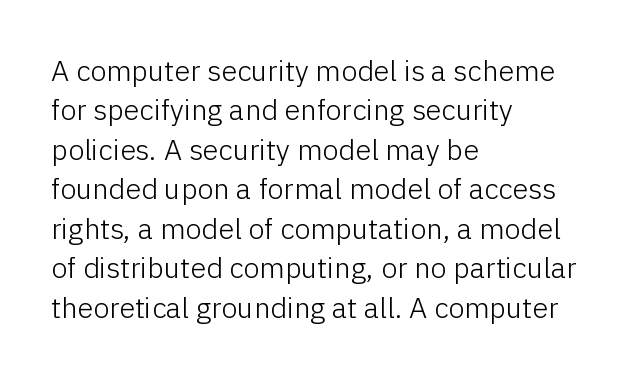
{"serif": "no", "italic": "no", "bold": "no", "weight": "light", "width": "normal", "stroke_contrast": "low", "x_height": "medium", "monospaced": "no", "underline": "no", "align": "left", "line_spacing": "normal", "line_spacing_ratio": 1.36, "letter_spacing": "normal", "letter_spacing_em": 0.0, "glyph_px": 29}
